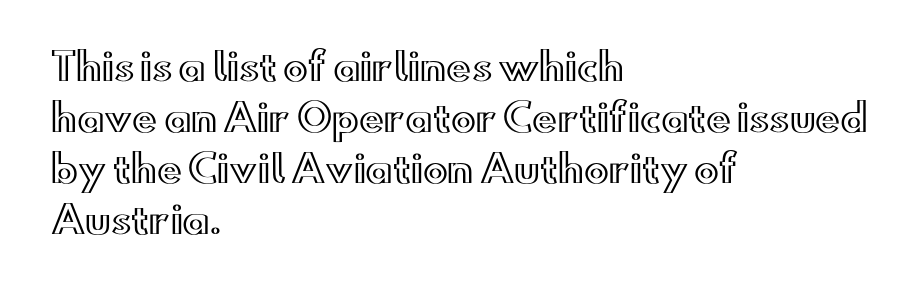
The image shows 37 px wide type, upright; set left-aligned, normal line spacing (1.38x), normal letter spacing, not underlined; a small x-height.
